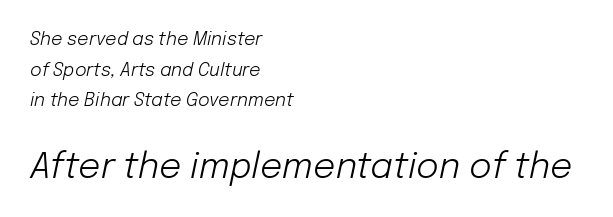
{"italic": "yes", "lean": "right", "slant_degrees": 12, "bold": "no", "weight": "light", "width": "normal", "stroke_contrast": "low", "x_height": "medium", "monospaced": "no", "underline": "no", "align": "left", "line_spacing": "normal", "line_spacing_ratio": 1.7, "letter_spacing": "normal", "letter_spacing_em": 0.0, "larger_block": "second", "size_ratio": 1.94, "glyph_px": 35}
